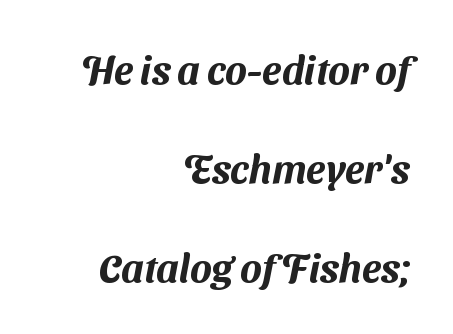
The image shows 40 px sans-serif type; set right-aligned, loose line spacing (2.48x), normal letter spacing, not underlined; medium stroke contrast and a medium x-height.
